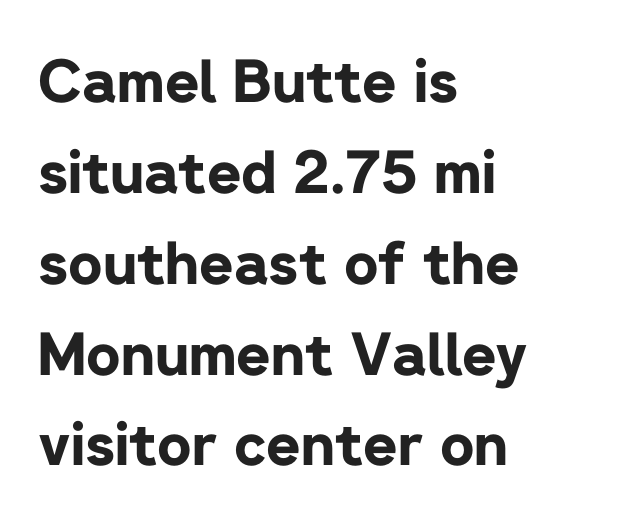
How are the letters spaced? Ordinarily, with no added tracking. The lettering holds an erect, upright posture throughout. Bold? Absolutely — the strokes are thick and heavy. Any mark beneath the type? The region is blank. The lines in this sample share a left origin and differ only in where they stop. A typesetter would label this face a sans.
